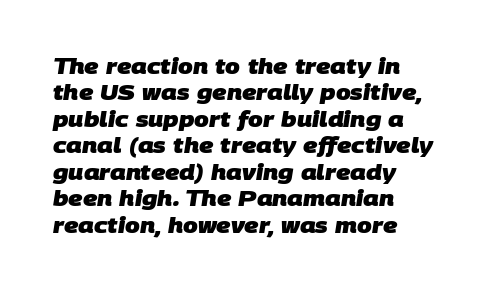
The paragraph shown leans on its left margin. Nobody touched the tracking dial on this one. Whoever set this chose a conventional vertical rhythm. Descender tails drop into unmarked territory.
